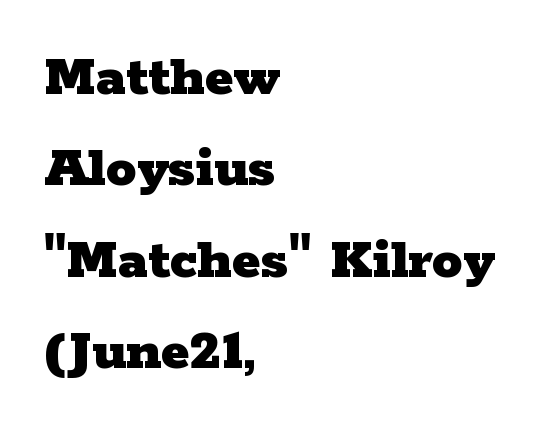
Q: Is the text bold? A: Yes.
Q: Is the text italic (slanted)? A: No, it is upright.
Q: Is the typeface a serif or a sans-serif typeface? A: Serif.
Q: Is the text underlined? A: No.
Q: How is the paragraph aligned? A: Left-aligned.
Q: Is the spacing between letters normal or unusually wide? A: Normal.
Q: Is the spacing between lines tight, normal or loose? A: Normal.
Q: Width (condensed, normal, or wide)? A: Wide.
Q: Stroke contrast? A: Low.
Q: x-height? A: Medium.
Q: Monospaced? A: No.
